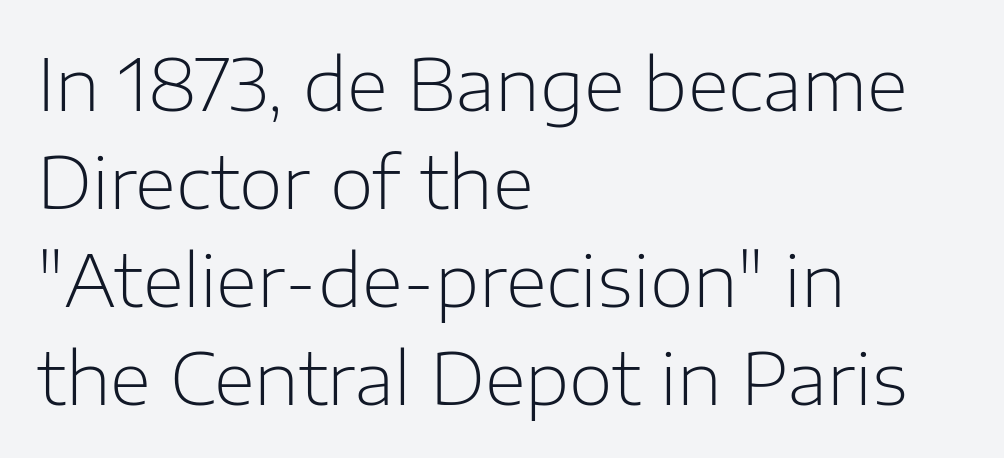
{"serif": "no", "italic": "no", "bold": "no", "weight": "light", "width": "normal", "stroke_contrast": "low", "x_height": "medium", "monospaced": "no", "underline": "no", "align": "left", "line_spacing": "normal", "line_spacing_ratio": 1.38, "letter_spacing": "normal", "letter_spacing_em": 0.0, "glyph_px": 71}
